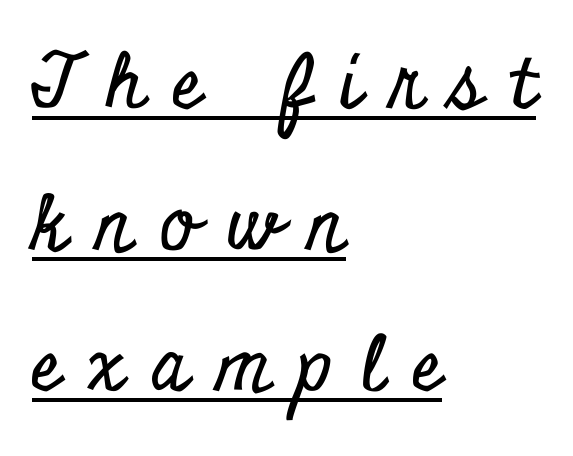
{"serif": "yes", "width": "condensed", "stroke_contrast": "low", "x_height": "small", "monospaced": "no", "underline": "yes", "align": "left", "line_spacing_ratio": 1.88, "letter_spacing": "wide", "letter_spacing_em": 0.37, "glyph_px": 75}
